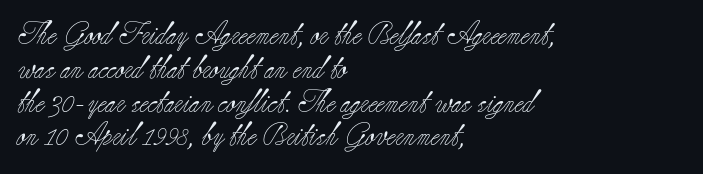
{"bold": "no", "underline": "no", "align": "left", "line_spacing": "normal", "line_spacing_ratio": 1.47, "letter_spacing": "normal", "letter_spacing_em": 0.0, "glyph_px": 23}
